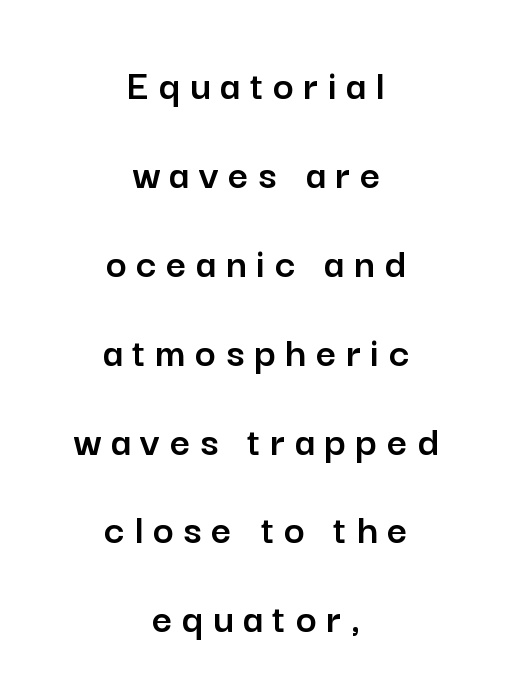
Q: Is the text italic (slanted)? A: No, it is upright.
Q: Is the typeface a serif or a sans-serif typeface? A: Sans-serif.
Q: Is the text underlined? A: No.
Q: How is the paragraph aligned? A: Centered.
Q: Is the spacing between letters normal or unusually wide? A: Unusually wide.
Q: Is the spacing between lines tight, normal or loose? A: Loose.
Q: Width (condensed, normal, or wide)? A: Normal.
Q: Stroke contrast? A: Low.
Q: x-height? A: Medium.
Q: Monospaced? A: No.
